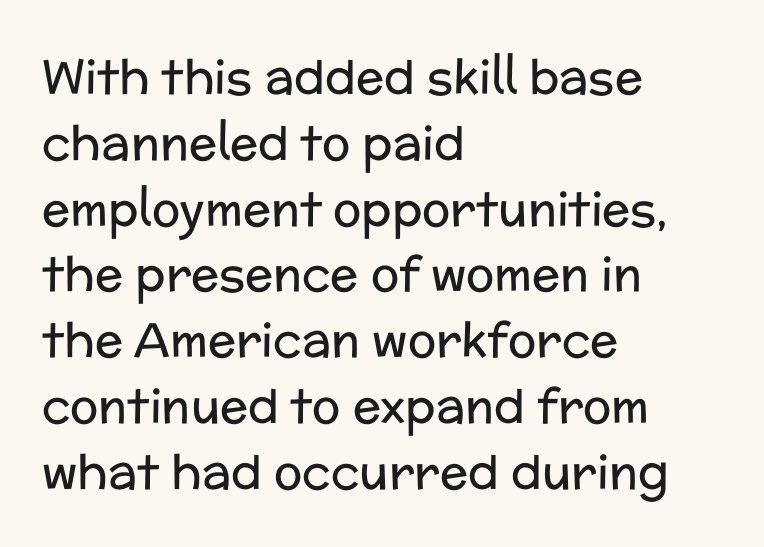
The image shows 47 px regular-weight sans-serif type, upright; set left-aligned, normal line spacing (1.4x), normal letter spacing, not underlined; low stroke contrast and a medium x-height.
